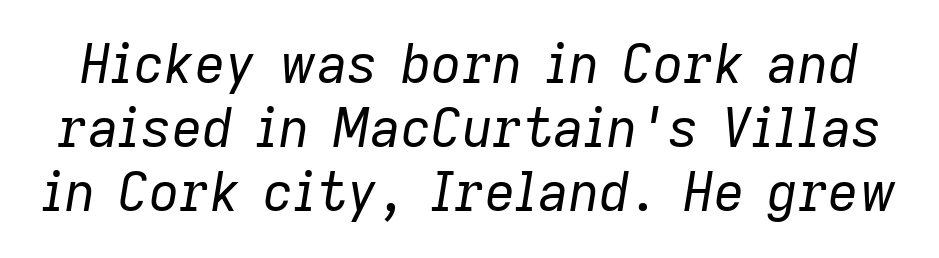
Q: Is the text bold? A: No.
Q: Is the text italic (slanted)? A: Yes, it leans right by about 9 degrees.
Q: Is the text underlined? A: No.
Q: Is the spacing between letters normal or unusually wide? A: Normal.
Q: Width (condensed, normal, or wide)? A: Normal.
Q: Stroke contrast? A: Low.
Q: x-height? A: Medium.
Q: Monospaced? A: No.
